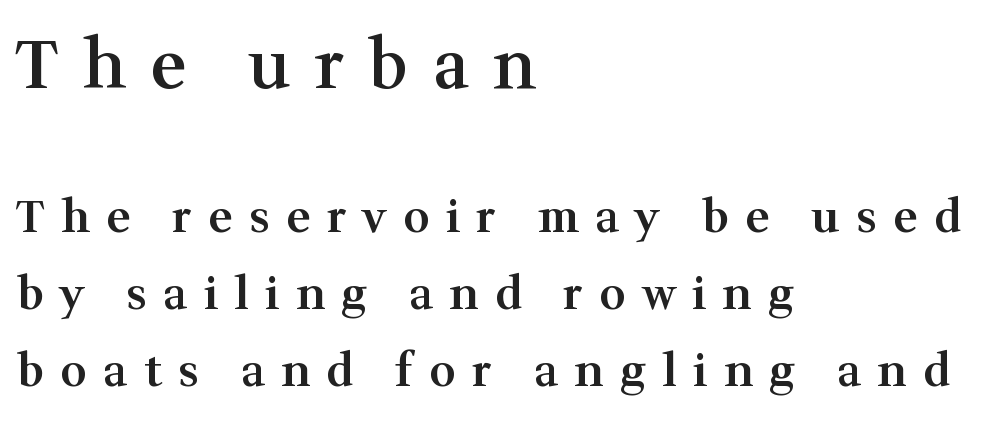
Q: Is the text bold? A: Semi-bold.
Q: Is the text italic (slanted)? A: No, it is upright.
Q: Is the typeface a serif or a sans-serif typeface? A: Serif.
Q: Is the text underlined? A: No.
Q: How is the paragraph aligned? A: Left-aligned.
Q: Is the spacing between letters normal or unusually wide? A: Unusually wide.
Q: Which block of text is set in a larger size, the first (top) or the second (bottom)? A: The first (top) one.
Q: Width (condensed, normal, or wide)? A: Normal.
Q: Stroke contrast? A: Medium.
Q: x-height? A: Medium.
Q: Monospaced? A: No.
